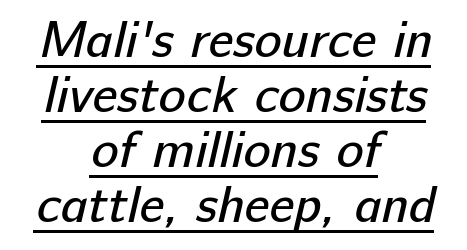
{"serif": "no", "bold": "no", "weight": "regular", "width": "normal", "stroke_contrast": "low", "x_height": "medium", "monospaced": "no", "underline": "yes", "align": "center", "line_spacing": "tight", "line_spacing_ratio": 1.08, "letter_spacing": "normal", "letter_spacing_em": 0.0, "glyph_px": 51}
